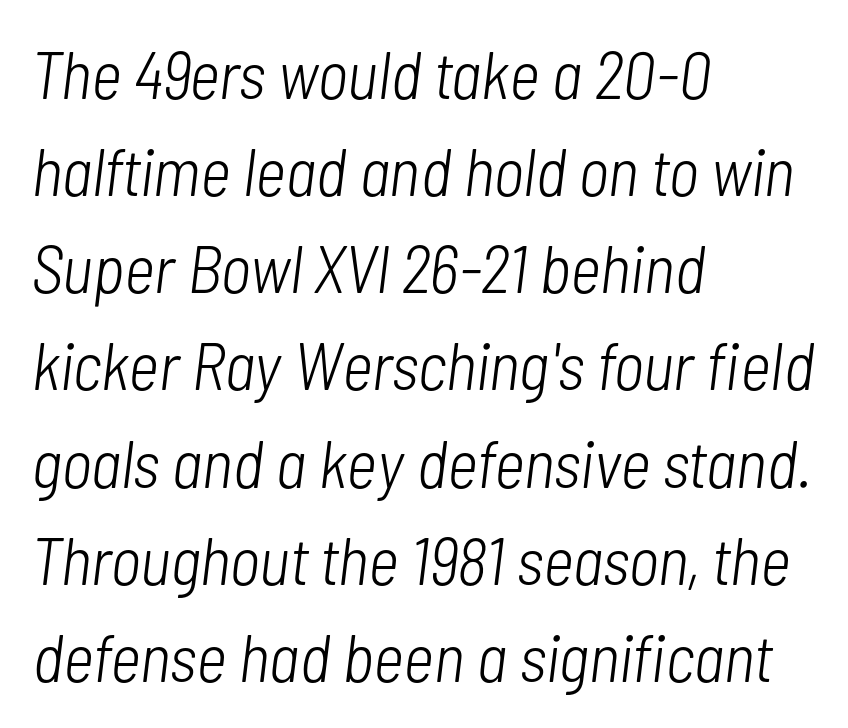
Summary of weight: not heavy and not bold. These lines were composed using italics. Words float on clear page, feet unadorned. Nothing unusual about the tracking: characters are spaced as the font intends.
